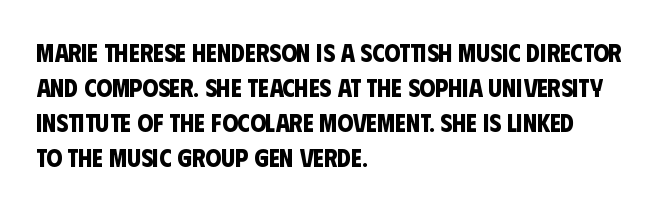
The image shows 25 px bold type; set left-aligned, normal line spacing (1.4x), normal letter spacing, not underlined.
